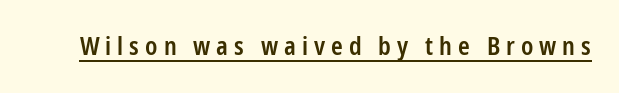
Q: Is the text bold? A: Semi-bold.
Q: Is the text italic (slanted)? A: No, it is upright.
Q: Is the text underlined? A: Yes.
Q: Is the spacing between letters normal or unusually wide? A: Unusually wide.
